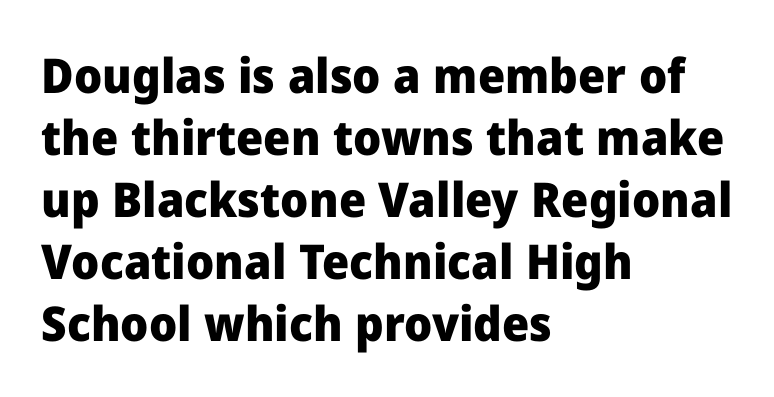
The image shows 48 px heavy sans-serif type, upright; set left-aligned, normal line spacing (1.29x), normal letter spacing, not underlined; low stroke contrast and a medium x-height.
